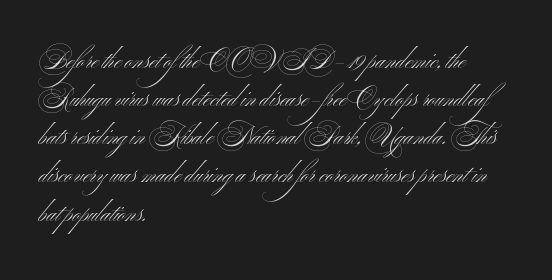
Q: Is the text bold? A: No.
Q: Is the text italic (slanted)? A: Yes.
Q: Is the text underlined? A: No.
Q: How is the paragraph aligned? A: Left-aligned.
Q: Is the spacing between letters normal or unusually wide? A: Normal.
Q: Is the spacing between lines tight, normal or loose? A: Normal.
